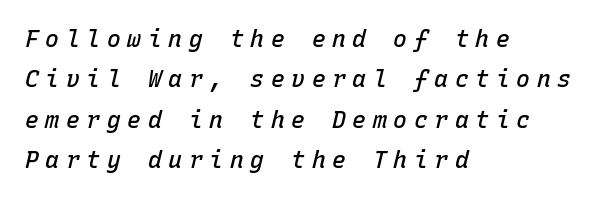
The image shows 23 px text type, italic (leaning right); set left-aligned, line spacing 1.76x, unusually wide letter spacing (+0.29 em), not underlined.
